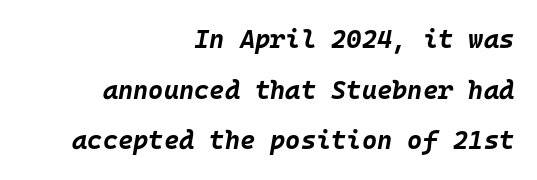
The image shows 26 px bold type, italic (leaning right); set right-aligned, loose line spacing (1.95x), normal letter spacing, not underlined.
